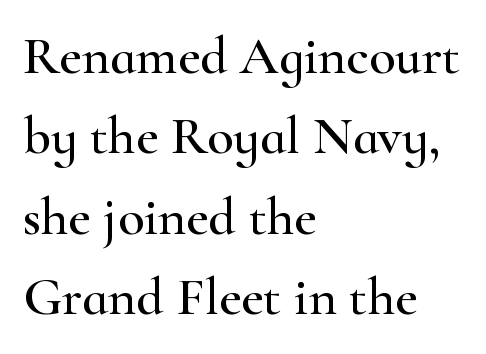
{"serif": "yes", "italic": "no", "width": "wide", "stroke_contrast": "high", "x_height": "small", "monospaced": "no", "underline": "no", "align": "left", "line_spacing": "normal", "line_spacing_ratio": 1.49, "letter_spacing": "normal", "letter_spacing_em": 0.0, "glyph_px": 54}
